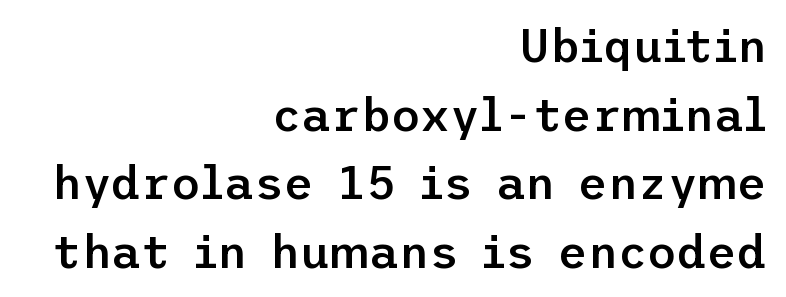
Q: Is the text bold? A: Semi-bold.
Q: Is the text italic (slanted)? A: No, it is upright.
Q: Is the typeface a serif or a sans-serif typeface? A: Sans-serif.
Q: Is the text underlined? A: No.
Q: How is the paragraph aligned? A: Right-aligned.
Q: Is the spacing between letters normal or unusually wide? A: Normal.
Q: Is the spacing between lines tight, normal or loose? A: Normal.
Q: Width (condensed, normal, or wide)? A: Normal.
Q: Stroke contrast? A: Low.
Q: x-height? A: Medium.
